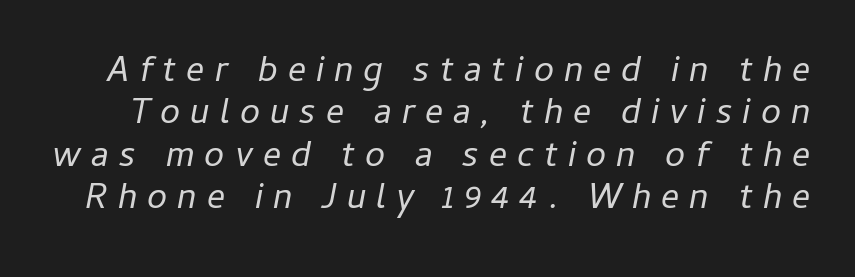
The image shows 36 px regular-weight type, italic (leaning right); set line spacing 1.18x, unusually wide letter spacing (+0.28 em), not underlined; low stroke contrast and a medium x-height.
